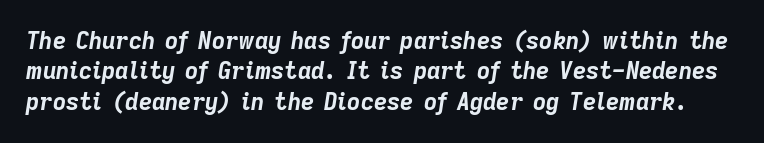
Q: Is the text bold? A: Yes.
Q: Is the text italic (slanted)? A: Yes, it leans right by about 9 degrees.
Q: Is the text underlined? A: No.
Q: Is the spacing between letters normal or unusually wide? A: Normal.
Q: Is the spacing between lines tight, normal or loose? A: Normal.
